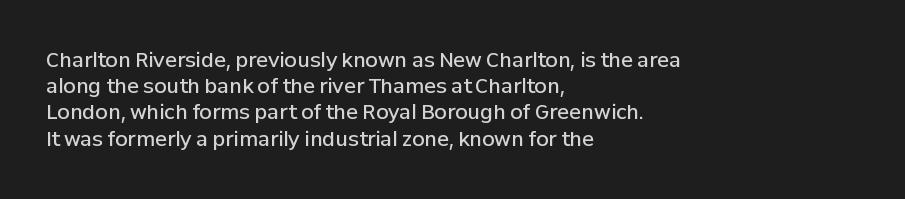
{"italic": "no", "bold": "semi", "underline": "no", "align": "left", "line_spacing": "normal", "line_spacing_ratio": 1.31, "letter_spacing": "normal", "letter_spacing_em": 0.0, "glyph_px": 20}
